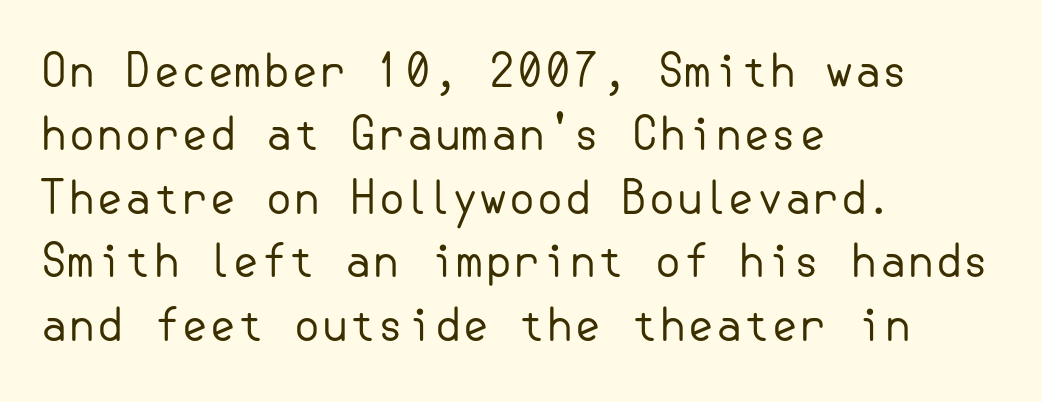
{"serif": "no", "italic": "no", "bold": "no", "weight": "regular", "width": "normal", "stroke_contrast": "low", "x_height": "small", "underline": "no", "align": "left", "line_spacing": "normal", "line_spacing_ratio": 1.41, "letter_spacing": "normal", "letter_spacing_em": 0.0, "glyph_px": 45}
